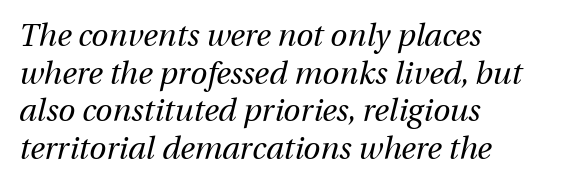
The baseline area is clear. The gaps between neighbouring characters are ordinary and unremarkable. The strokes are not fattened; the text isn't bold. The passage shown is typed in a proportional face where columns would drift.
